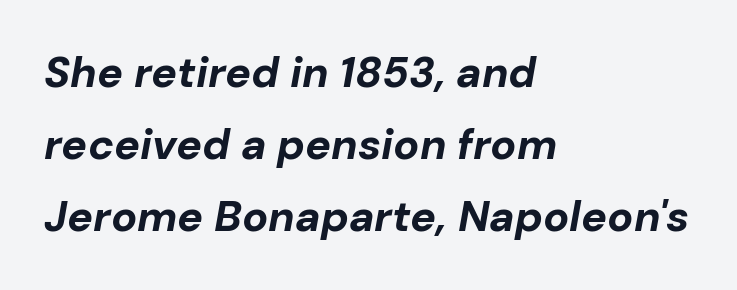
Q: Is the text bold? A: Yes.
Q: Is the text italic (slanted)? A: Yes, it leans right by about 10 degrees.
Q: Is the text underlined? A: No.
Q: How is the paragraph aligned? A: Left-aligned.
Q: Is the spacing between letters normal or unusually wide? A: Normal.
Q: Is the spacing between lines tight, normal or loose? A: Normal.
Q: Width (condensed, normal, or wide)? A: Normal.
Q: Stroke contrast? A: Low.
Q: x-height? A: Medium.
Q: Monospaced? A: No.
